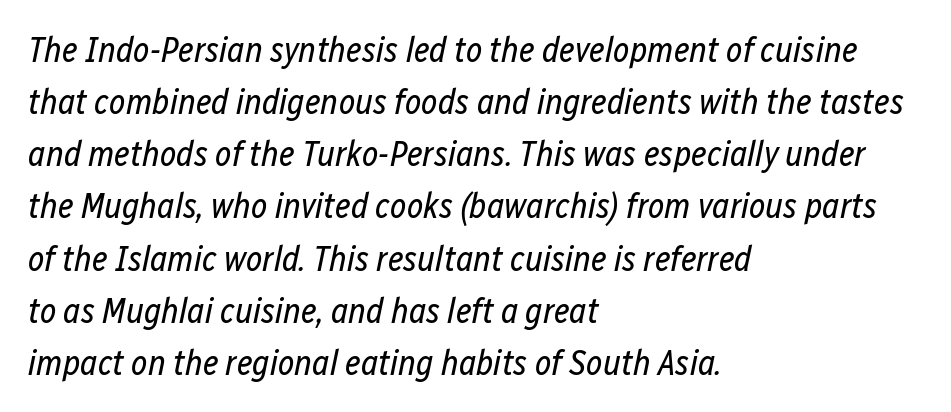
{"italic": "yes", "lean": "right", "slant_degrees": 12, "bold": "no", "weight": "regular", "width": "condensed", "stroke_contrast": "low", "x_height": "medium", "monospaced": "no", "underline": "no", "align": "left", "line_spacing": "normal", "line_spacing_ratio": 1.49, "letter_spacing": "normal", "letter_spacing_em": 0.0, "glyph_px": 35}
